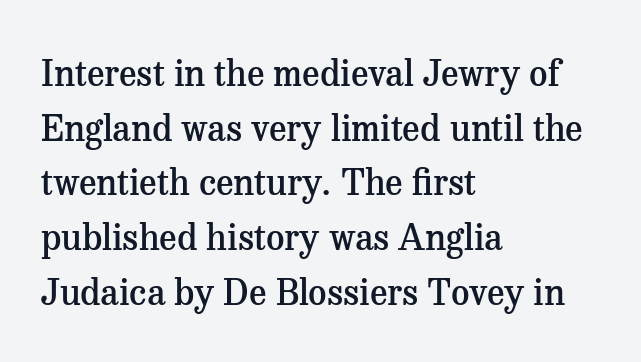
{"serif": "yes", "italic": "no", "bold": "semi", "weight": "semibold", "width": "normal", "stroke_contrast": "medium", "x_height": "medium", "monospaced": "no", "underline": "no", "align": "left", "line_spacing": "normal", "line_spacing_ratio": 1.52, "letter_spacing": "normal", "letter_spacing_em": 0.0, "glyph_px": 36}
